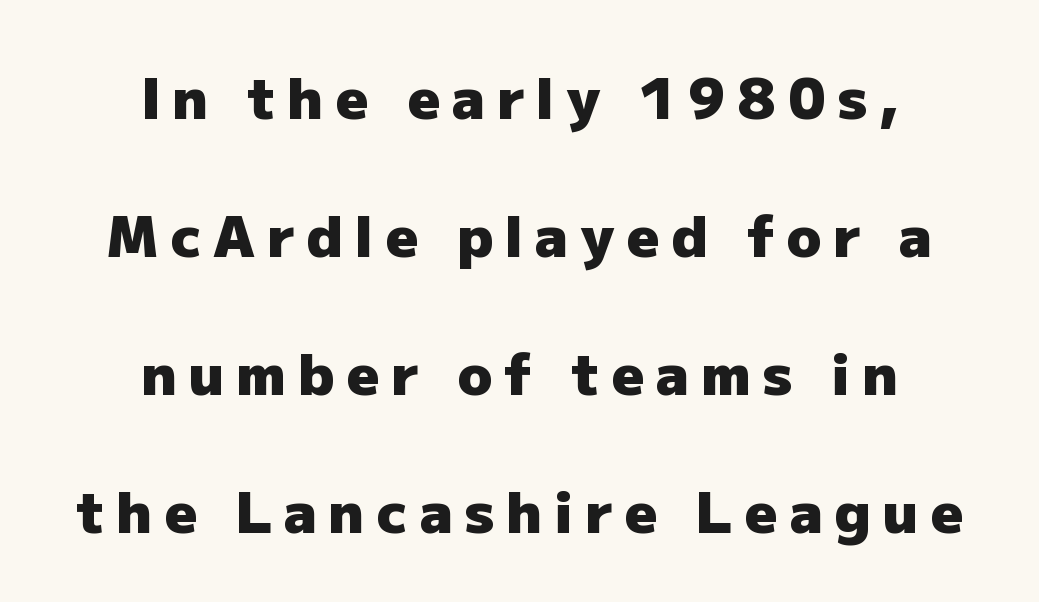
The image shows 57 px heavy sans-serif type, upright; set centered, loose line spacing (2.42x), unusually wide letter spacing (+0.21 em), not underlined; low stroke contrast and a medium x-height.
